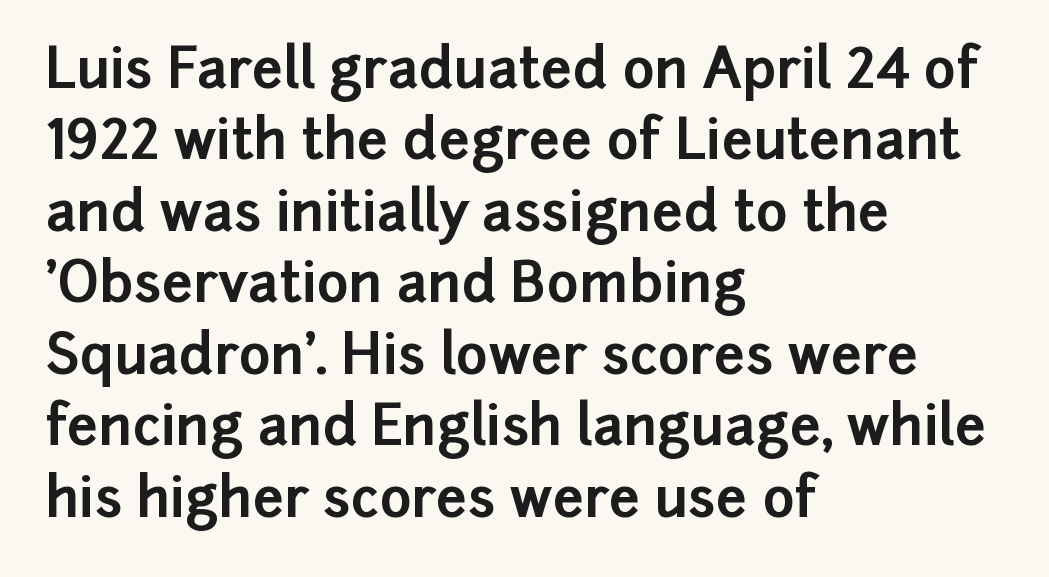
The image shows 55 px bold sans-serif type, upright; set left-aligned, normal line spacing (1.3x), normal letter spacing, not underlined; low stroke contrast and a medium x-height.
